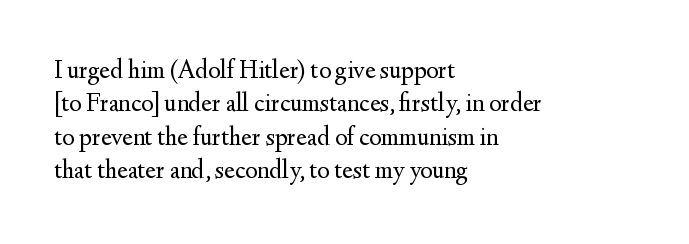
Compared with typical paragraphs, the rows here are spaced about the same. The letters stand straight up with perfectly vertical stems. Short and long lines alike share a common starting point at left. Is the stroke heavy? The answer is a plain regular-or-lighter. In terms of letterspacing, this is plain default setting. Just letters on the line, the space beneath them empty.
